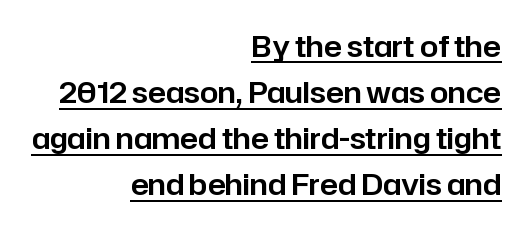
Q: Is the text italic (slanted)? A: No, it is upright.
Q: Is the typeface a serif or a sans-serif typeface? A: Sans-serif.
Q: Is the text underlined? A: Yes.
Q: How is the paragraph aligned? A: Right-aligned.
Q: Is the spacing between letters normal or unusually wide? A: Normal.
Q: Is the spacing between lines tight, normal or loose? A: Normal.
Q: Width (condensed, normal, or wide)? A: Normal.
Q: Stroke contrast? A: Low.
Q: x-height? A: Medium.
Q: Monospaced? A: No.
